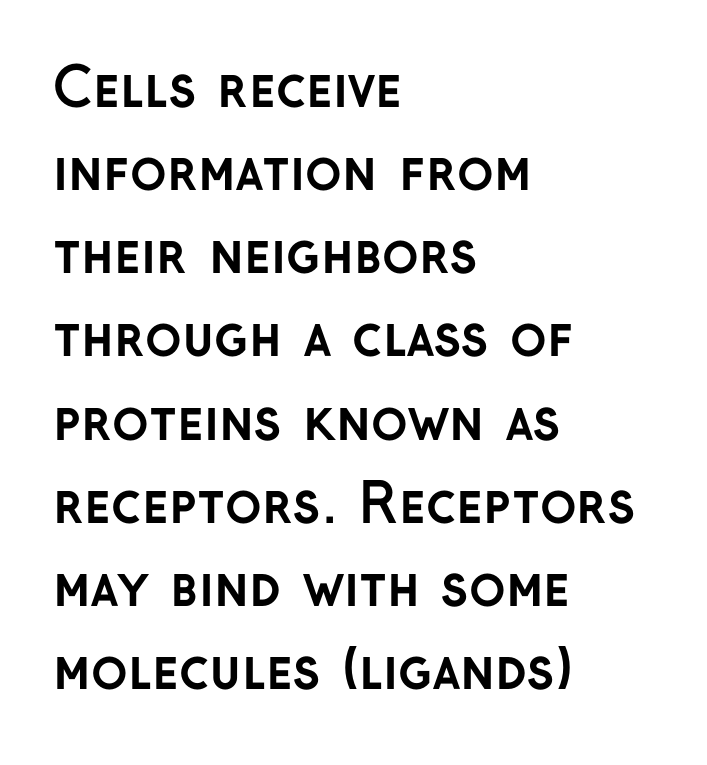
The image shows 54 px semibold sans-serif type, upright; set left-aligned, normal line spacing (1.54x), normal letter spacing, not underlined; low stroke contrast and a medium x-height.
